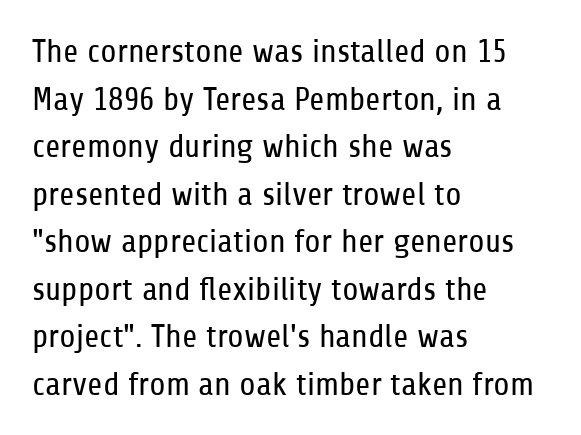
{"serif": "no", "italic": "no", "bold": "no", "weight": "regular", "width": "condensed", "stroke_contrast": "low", "x_height": "medium", "monospaced": "no", "underline": "no", "align": "left", "line_spacing": "normal", "line_spacing_ratio": 1.44, "letter_spacing": "normal", "letter_spacing_em": 0.0, "glyph_px": 33}
